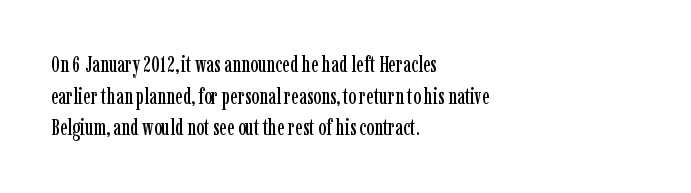
Ordinary non-slanted type is in use. Letter spacing: default. This sample is left-justified, so line endings fall wherever the words run out. Underline: absent. Successive baselines arrive at the customary interval.
